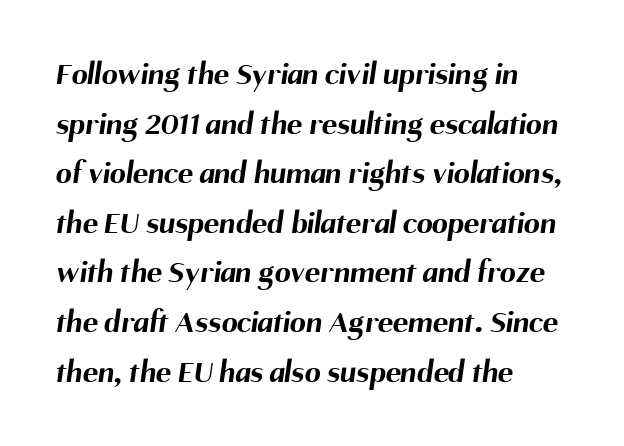
Q: Is the text bold? A: Yes.
Q: Is the typeface a serif or a sans-serif typeface? A: Sans-serif.
Q: Is the text underlined? A: No.
Q: How is the paragraph aligned? A: Left-aligned.
Q: Is the spacing between letters normal or unusually wide? A: Normal.
Q: Is the spacing between lines tight, normal or loose? A: Normal.
Q: Width (condensed, normal, or wide)? A: Normal.
Q: Stroke contrast? A: Medium.
Q: x-height? A: Medium.
Q: Monospaced? A: No.
